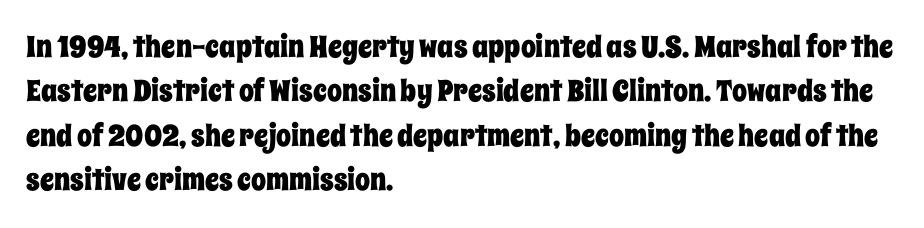
Q: Is the text italic (slanted)? A: No, it is upright.
Q: Is the text underlined? A: No.
Q: How is the paragraph aligned? A: Left-aligned.
Q: Is the spacing between letters normal or unusually wide? A: Normal.
Q: Is the spacing between lines tight, normal or loose? A: Normal.
Q: Width (condensed, normal, or wide)? A: Condensed.
Q: Stroke contrast? A: Low.
Q: x-height? A: Large.
Q: Monospaced? A: No.
